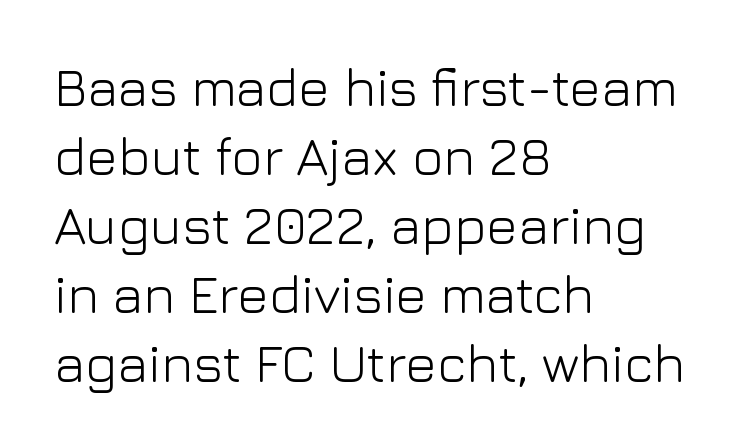
The typesetting does not lean heavy: it is not bold. Tall strokes in this sample are plumb rather than angled. Vertically, the passage feels balanced, rows spaced as you'd expect. The designer went with a sans here, leaving each stem footless. Nothing unusual about the tracking: characters are spaced as the font intends. The letters advance in unequal steps, a hallmark of proportional type.
